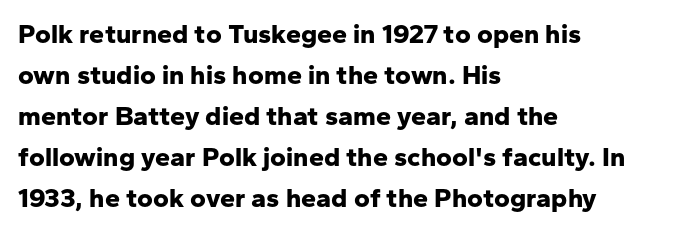
The image shows 27 px bold type, upright; set left-aligned, normal line spacing (1.52x), normal letter spacing, not underlined.
